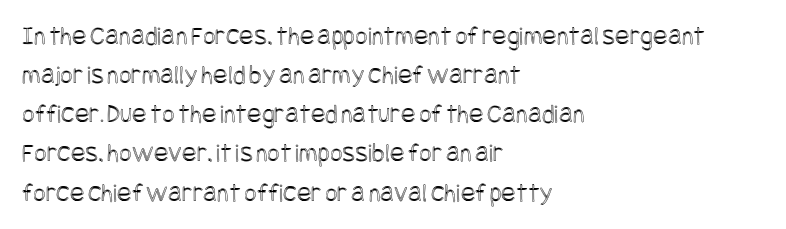
Q: Is the text italic (slanted)? A: No, it is upright.
Q: Is the text underlined? A: No.
Q: How is the paragraph aligned? A: Left-aligned.
Q: Is the spacing between letters normal or unusually wide? A: Normal.
Q: Is the spacing between lines tight, normal or loose? A: Normal.
